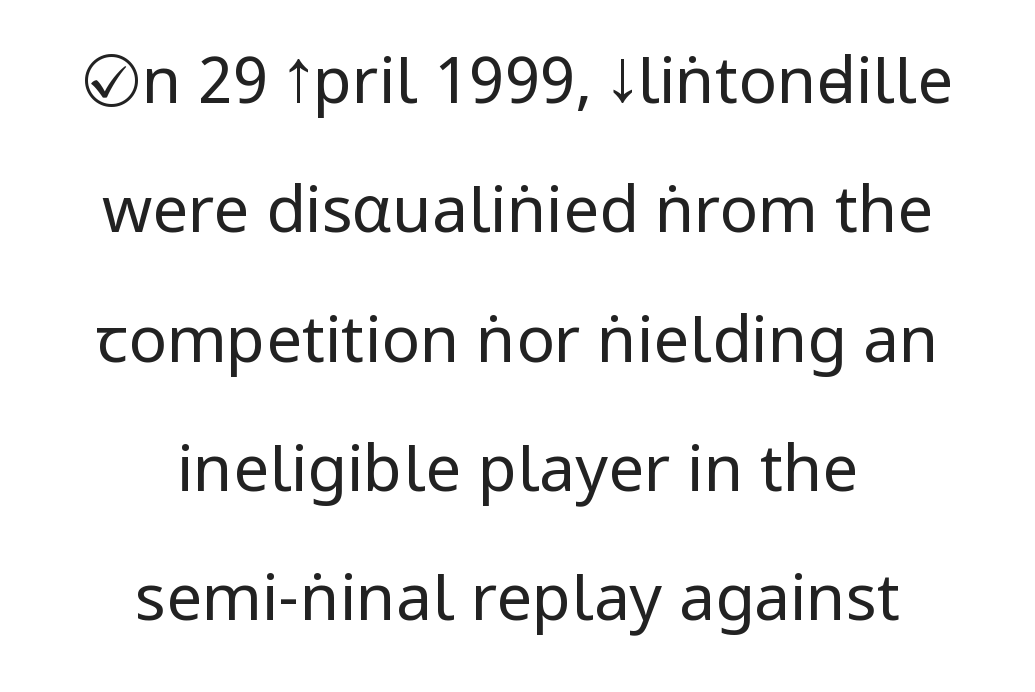
Think of a printed novel: that variable character pitch is what you see here. Line spacing here is loose. This rendering features lettering with no underline. Unbolded letterforms with no extra heft. In terms of posture, this sample is upright. The lines are quadded center.
